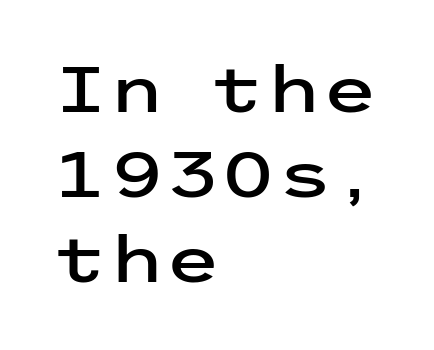
The type sits square on the baseline with zero lean. In terms of letterform style, serifs are entirely absent. Regular leading. Anything drawn beneath the words? Only blank space. In terms of letterspacing, this is plain default setting. The paragraph has a hard left edge and a soft right edge.
